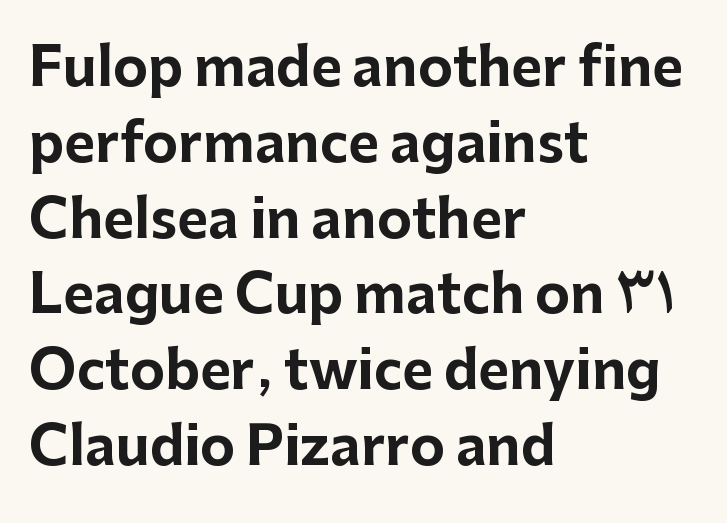
Q: Is the text bold? A: Yes.
Q: Is the text italic (slanted)? A: No, it is upright.
Q: Is the typeface a serif or a sans-serif typeface? A: Sans-serif.
Q: Is the text underlined? A: No.
Q: How is the paragraph aligned? A: Left-aligned.
Q: Is the spacing between letters normal or unusually wide? A: Normal.
Q: Is the spacing between lines tight, normal or loose? A: Normal.
Q: Width (condensed, normal, or wide)? A: Normal.
Q: Stroke contrast? A: Low.
Q: x-height? A: Medium.
Q: Monospaced? A: No.
